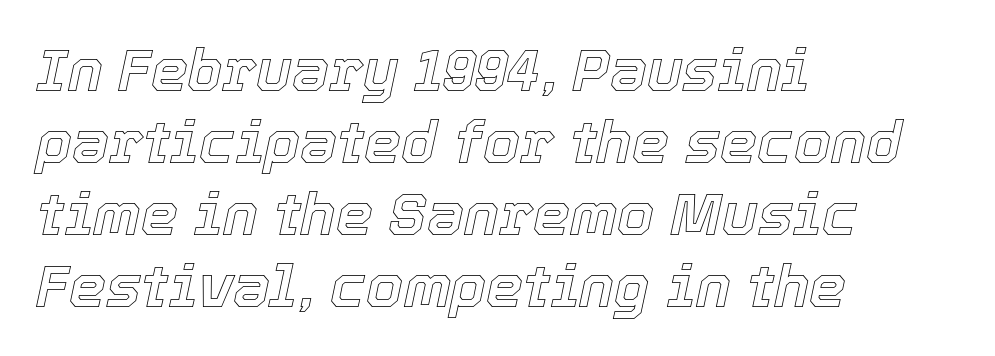
The image shows 59 px text type, italic (leaning right); set left-aligned, line spacing 1.22x, normal letter spacing, not underlined; a medium x-height.
